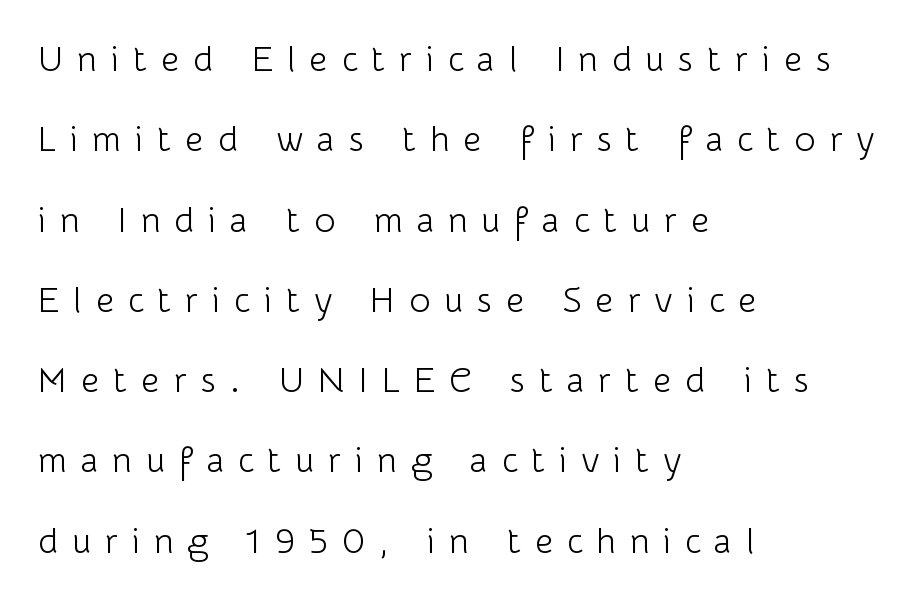
Unmarked baselines from the first word to the last. Interline gaps are noticeably wide in this sample. Is this a fixed-width face? No — the glyphs have proportional, varying widths. Typeset ragged right — the left edge is the straight one.
